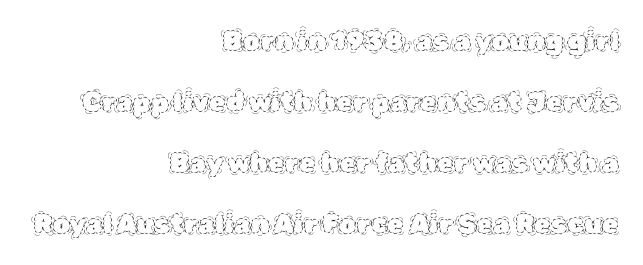
{"italic": "no", "bold": "no", "underline": "no", "align": "right", "line_spacing": "loose", "line_spacing_ratio": 2.26, "letter_spacing": "normal", "letter_spacing_em": 0.0, "glyph_px": 27}
